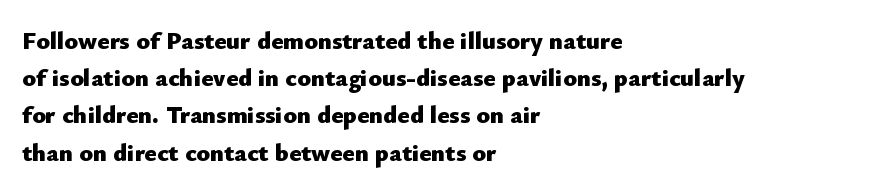
{"italic": "no", "bold": "yes", "underline": "no", "align": "left", "line_spacing": "normal", "line_spacing_ratio": 1.49, "letter_spacing": "normal", "letter_spacing_em": 0.0, "glyph_px": 25}
